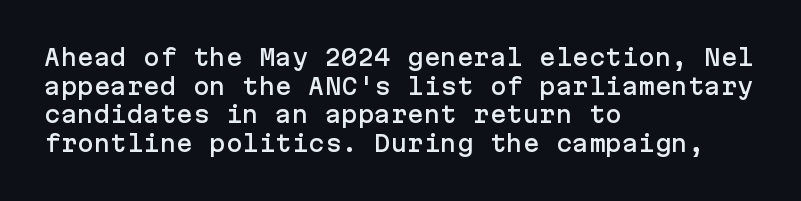
{"italic": "no", "underline": "no", "align": "left", "line_spacing": "normal", "line_spacing_ratio": 1.3, "letter_spacing": "normal", "letter_spacing_em": 0.0, "glyph_px": 22}
